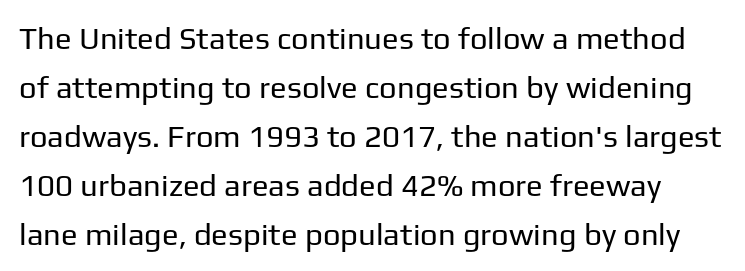
Q: Is the text bold? A: No.
Q: Is the text italic (slanted)? A: No, it is upright.
Q: Is the typeface a serif or a sans-serif typeface? A: Sans-serif.
Q: Is the text underlined? A: No.
Q: Is the spacing between letters normal or unusually wide? A: Normal.
Q: Is the spacing between lines tight, normal or loose? A: Normal.
Q: Width (condensed, normal, or wide)? A: Normal.
Q: Stroke contrast? A: Low.
Q: x-height? A: Medium.
Q: Monospaced? A: No.
